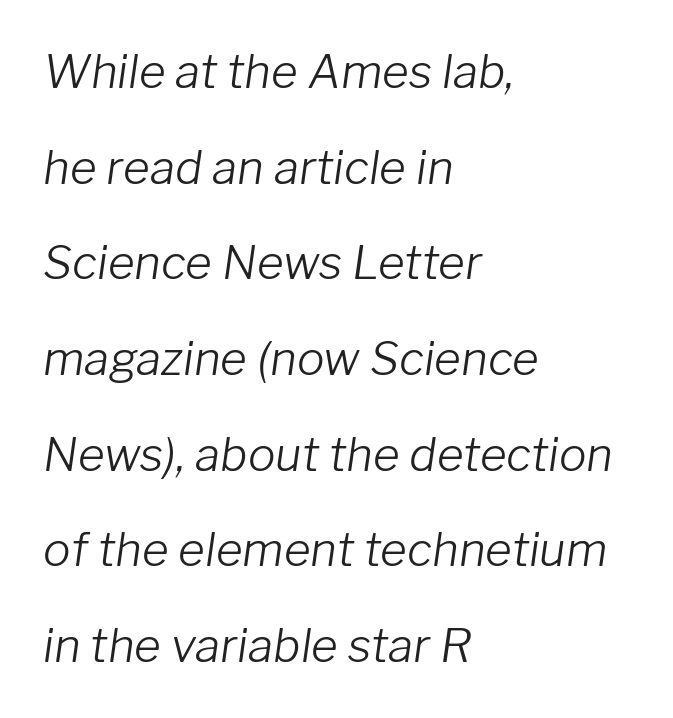
{"italic": "yes", "lean": "right", "slant_degrees": 8, "bold": "no", "weight": "light", "width": "normal", "stroke_contrast": "low", "x_height": "medium", "monospaced": "no", "underline": "no", "align": "left", "line_spacing": "loose", "line_spacing_ratio": 2.08, "letter_spacing": "normal", "letter_spacing_em": 0.0, "glyph_px": 46}
